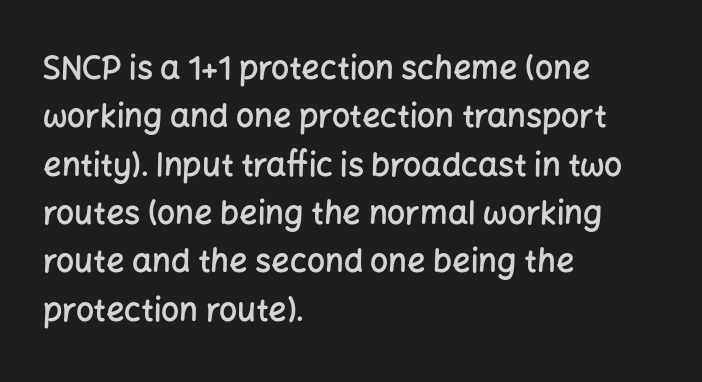
{"serif": "no", "italic": "no", "bold": "semi", "weight": "semibold", "width": "normal", "stroke_contrast": "low", "x_height": "medium", "monospaced": "no", "underline": "no", "align": "left", "line_spacing": "normal", "line_spacing_ratio": 1.51, "letter_spacing": "normal", "letter_spacing_em": 0.0, "glyph_px": 32}
